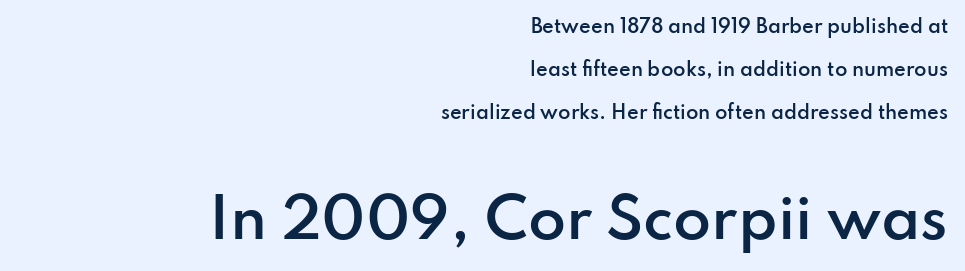
The image shows 55 px semibold sans-serif type, upright; set right-aligned, loose line spacing (2.4x), normal letter spacing, not underlined; the second (bottom) block is 3.06x larger; low stroke contrast and a small x-height.
